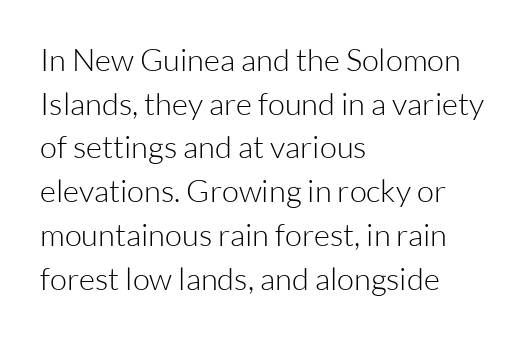
{"serif": "no", "italic": "no", "bold": "no", "weight": "light", "width": "normal", "stroke_contrast": "low", "x_height": "medium", "monospaced": "no", "underline": "no", "align": "left", "line_spacing": "normal", "line_spacing_ratio": 1.41, "letter_spacing": "normal", "letter_spacing_em": 0.0, "glyph_px": 31}
